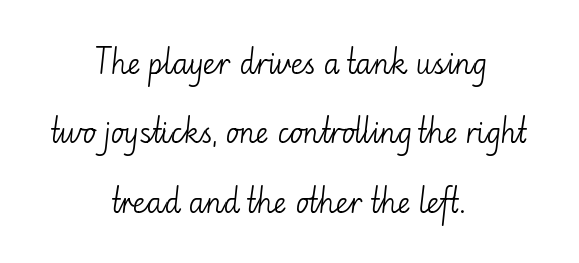
Q: Is the text bold? A: No.
Q: Is the text italic (slanted)? A: Yes.
Q: Is the typeface a serif or a sans-serif typeface? A: Sans-serif.
Q: Is the text underlined? A: No.
Q: How is the paragraph aligned? A: Centered.
Q: Is the spacing between letters normal or unusually wide? A: Normal.
Q: Is the spacing between lines tight, normal or loose? A: Loose.
Q: Width (condensed, normal, or wide)? A: Normal.
Q: Stroke contrast? A: Low.
Q: x-height? A: Small.
Q: Monospaced? A: No.
